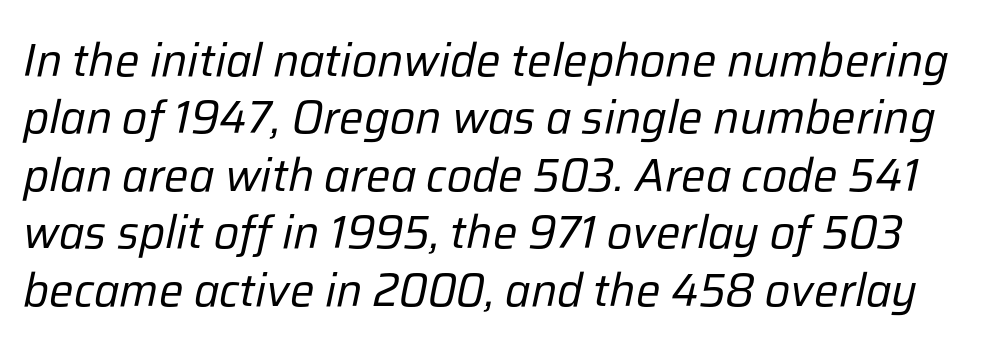
The image shows 46 px regular-weight type, italic (leaning right); set normal line spacing (1.25x), normal letter spacing, not underlined; low stroke contrast and a medium x-height.
